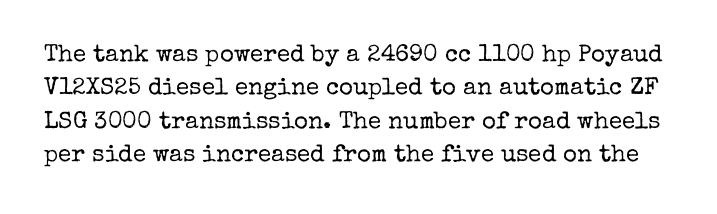
Q: Is the text bold? A: No.
Q: Is the text italic (slanted)? A: No, it is upright.
Q: Is the text underlined? A: No.
Q: Is the spacing between letters normal or unusually wide? A: Normal.
Q: Is the spacing between lines tight, normal or loose? A: Normal.
